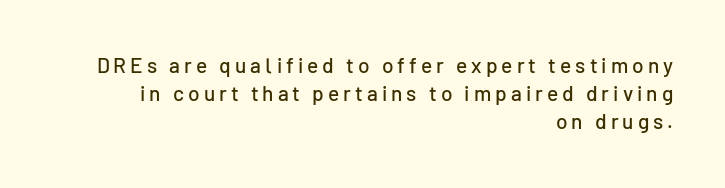
{"italic": "no", "underline": "no", "align": "right", "line_spacing": "normal", "line_spacing_ratio": 1.33, "glyph_px": 21}
